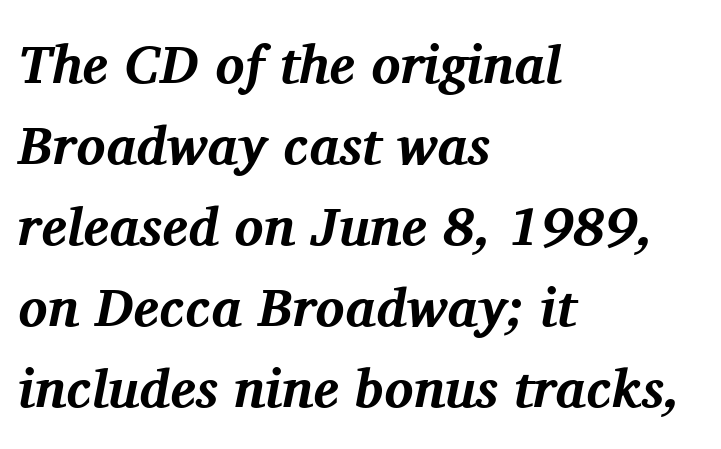
Horizontal bands of white between lines are of average thickness. Typesetter's note: full bold, strokes at maximum text heaviness. There's an unmistakable incline to the writing here. You could not count columns in this text — the font is proportionally spaced. Horizontal alignment here is leftward, the default for most running prose.
